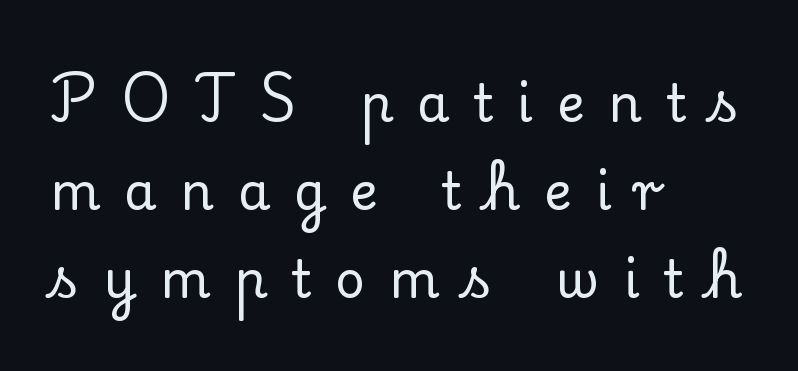
Is this a fixed-width face? No — the glyphs have proportional, varying widths. The strip under each line holds only bare page. Summary of vertical rhythm: regular, with standard interline spacing. The horizontal fit of the characters is loose and conspicuously gappy. In terms of posture, this sample is upright. The letters carry serifs — small finishing strokes at the ends of their stems.
